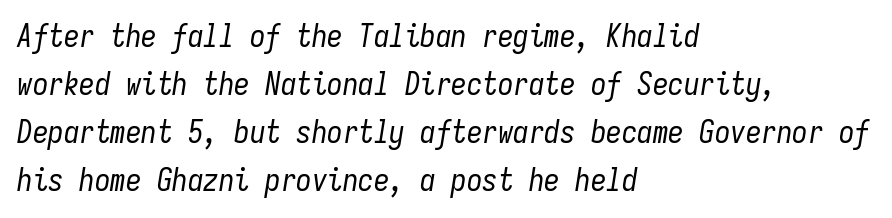
Evenly set lines give the paragraph a standard silhouette. This reads as an unemphasized weight, regular at the heaviest. The letters are slanted; this is an italic face. The typesetter chose a ragged-right arrangement here. Is this a fixed-width face? Yes — each glyph sits in an identical cell.
